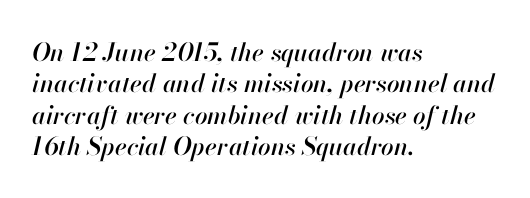
{"italic": "yes", "lean": "right", "slant_degrees": 13, "underline": "no", "align": "left", "line_spacing": "normal", "line_spacing_ratio": 1.26, "letter_spacing": "normal", "letter_spacing_em": 0.0, "glyph_px": 25}
